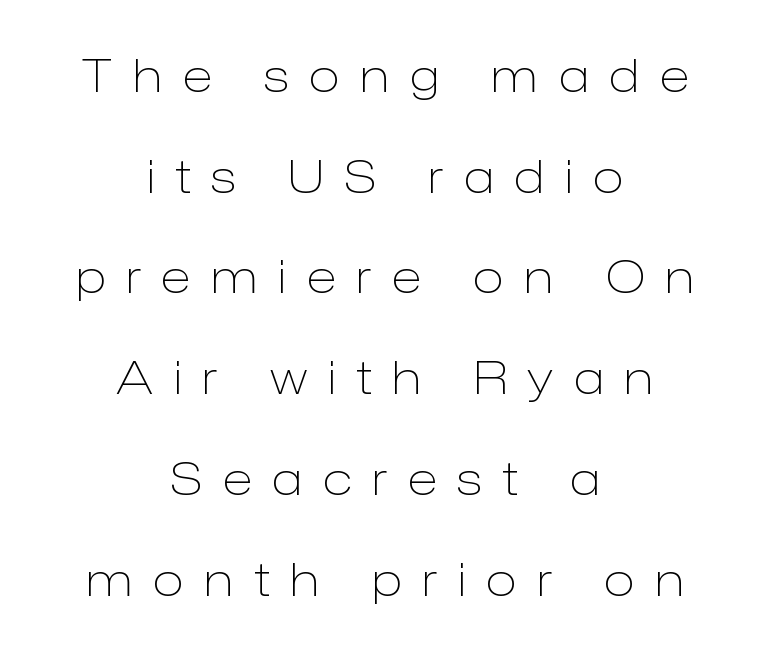
{"serif": "no", "italic": "no", "bold": "no", "weight": "light", "width": "normal", "stroke_contrast": "low", "x_height": "medium", "monospaced": "no", "underline": "no", "align": "center", "line_spacing": "loose", "line_spacing_ratio": 2.19, "letter_spacing": "wide", "letter_spacing_em": 0.45, "glyph_px": 46}
